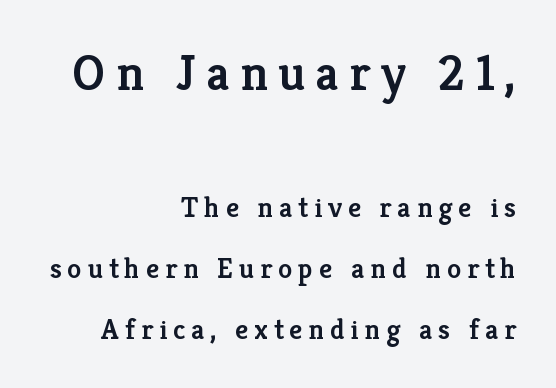
{"serif": "yes", "italic": "no", "bold": "semi", "weight": "semibold", "width": "normal", "stroke_contrast": "low", "x_height": "medium", "monospaced": "no", "underline": "no", "align": "right", "line_spacing": "loose", "line_spacing_ratio": 2.1, "letter_spacing": "wide", "letter_spacing_em": 0.2, "larger_block": "first", "size_ratio": 1.76, "glyph_px": 51}
